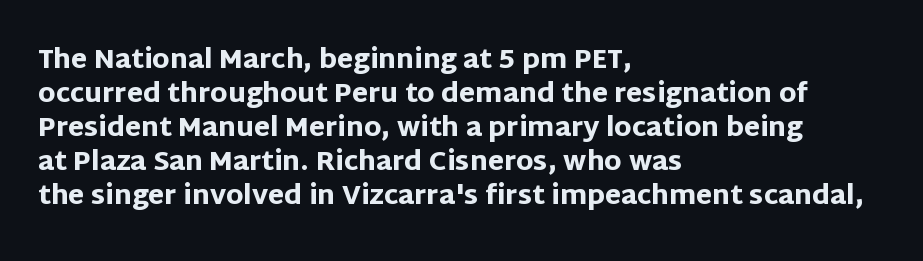
{"italic": "no", "bold": "yes", "underline": "no", "align": "left", "line_spacing": "normal", "line_spacing_ratio": 1.31, "letter_spacing": "normal", "letter_spacing_em": 0.0, "glyph_px": 26}
